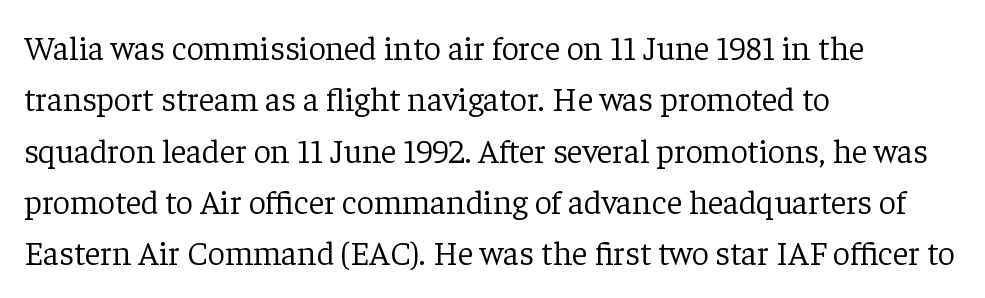
The image shows 34 px light serif type, upright; set left-aligned, normal line spacing (1.51x), normal letter spacing, not underlined; low stroke contrast and a medium x-height.
